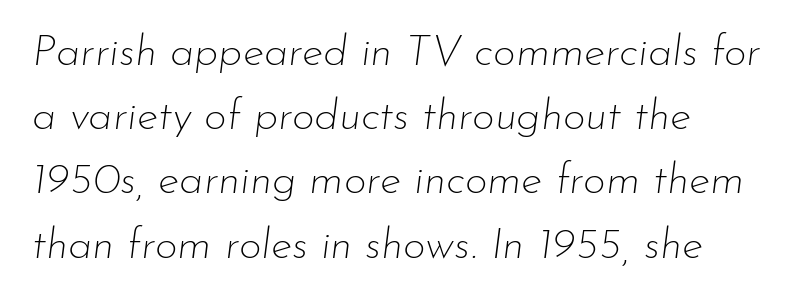
Q: Is the text bold? A: No.
Q: Is the text italic (slanted)? A: Yes, it leans right by about 7 degrees.
Q: Is the text underlined? A: No.
Q: How is the paragraph aligned? A: Left-aligned.
Q: Is the spacing between letters normal or unusually wide? A: Normal.
Q: Is the spacing between lines tight, normal or loose? A: Normal.
Q: Width (condensed, normal, or wide)? A: Normal.
Q: Stroke contrast? A: Low.
Q: x-height? A: Small.
Q: Monospaced? A: No.
